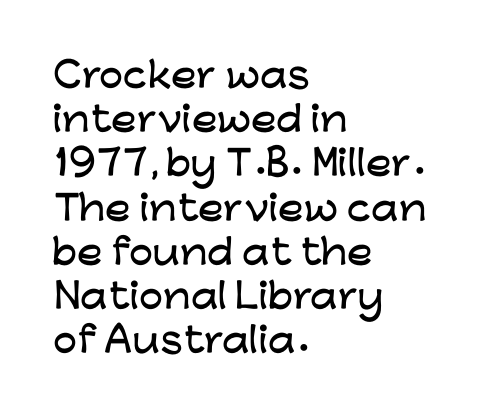
Q: Is the text italic (slanted)? A: No, it is upright.
Q: Is the typeface a serif or a sans-serif typeface? A: Sans-serif.
Q: Is the text underlined? A: No.
Q: How is the paragraph aligned? A: Left-aligned.
Q: Is the spacing between letters normal or unusually wide? A: Normal.
Q: Is the spacing between lines tight, normal or loose? A: Normal.
Q: Width (condensed, normal, or wide)? A: Wide.
Q: Stroke contrast? A: Low.
Q: x-height? A: Medium.
Q: Monospaced? A: No.
